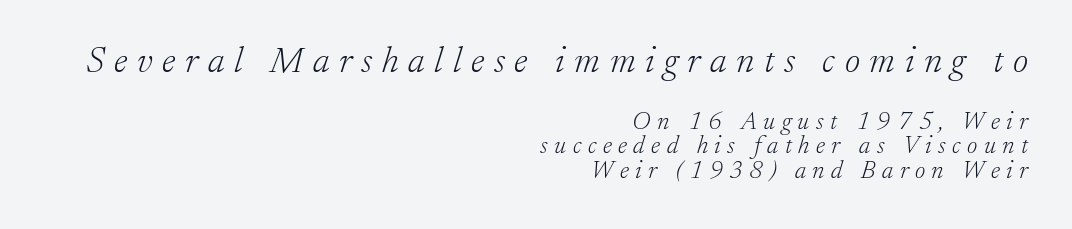
The typography opts for an oblique posture over an upright one. The rendering anchors every line to the right-hand side. These lines have a slow, spaced-out rhythm from letter to letter. This block would grow much taller if given ordinary leading; it's compressed now. Check the space under the baseline: it is left empty.
